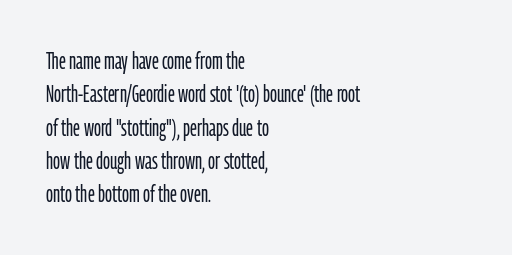
{"italic": "no", "bold": "no", "underline": "no", "align": "left", "line_spacing": "normal", "line_spacing_ratio": 1.45, "letter_spacing": "normal", "letter_spacing_em": 0.0, "glyph_px": 23}
